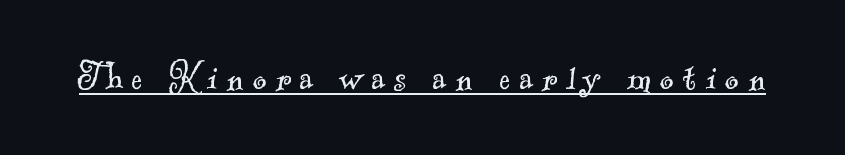
{"serif": "yes", "bold": "no", "weight": "light", "width": "normal", "x_height": "small", "monospaced": "no", "underline": "yes", "letter_spacing": "wide", "letter_spacing_em": 0.22, "glyph_px": 42}
